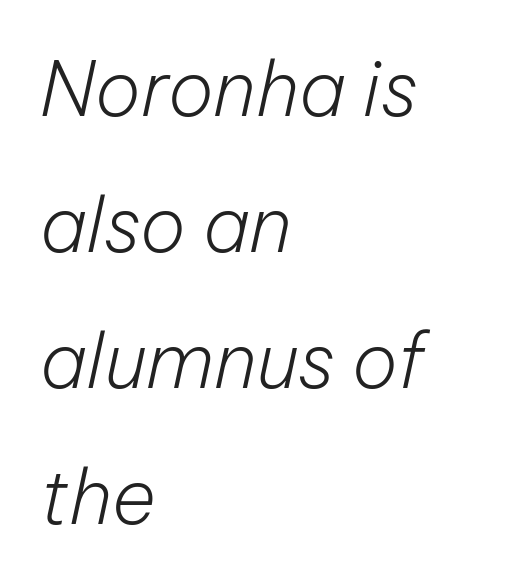
Q: Is the text bold? A: No.
Q: Is the text italic (slanted)? A: Yes, it leans right by about 12 degrees.
Q: Is the text underlined? A: No.
Q: How is the paragraph aligned? A: Left-aligned.
Q: Is the spacing between letters normal or unusually wide? A: Normal.
Q: Width (condensed, normal, or wide)? A: Normal.
Q: Stroke contrast? A: Low.
Q: x-height? A: Medium.
Q: Monospaced? A: No.
